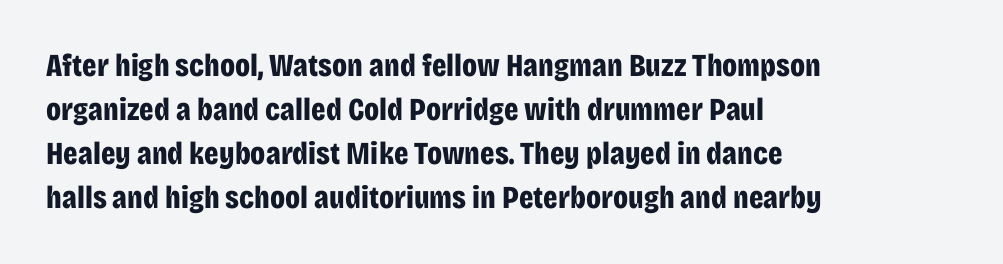
The image shows 32 px bold, condensed sans-serif type, upright; set left-aligned, normal line spacing (1.38x), normal letter spacing, not underlined; low stroke contrast and a large x-height.
